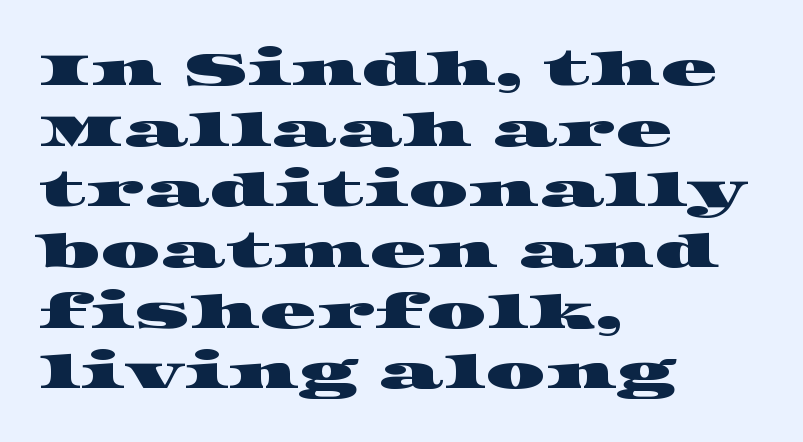
{"serif": "yes", "width": "wide", "stroke_contrast": "high", "x_height": "large", "monospaced": "no", "underline": "no", "align": "left", "line_spacing": "normal", "line_spacing_ratio": 1.29, "letter_spacing": "normal", "letter_spacing_em": 0.0, "glyph_px": 47}
